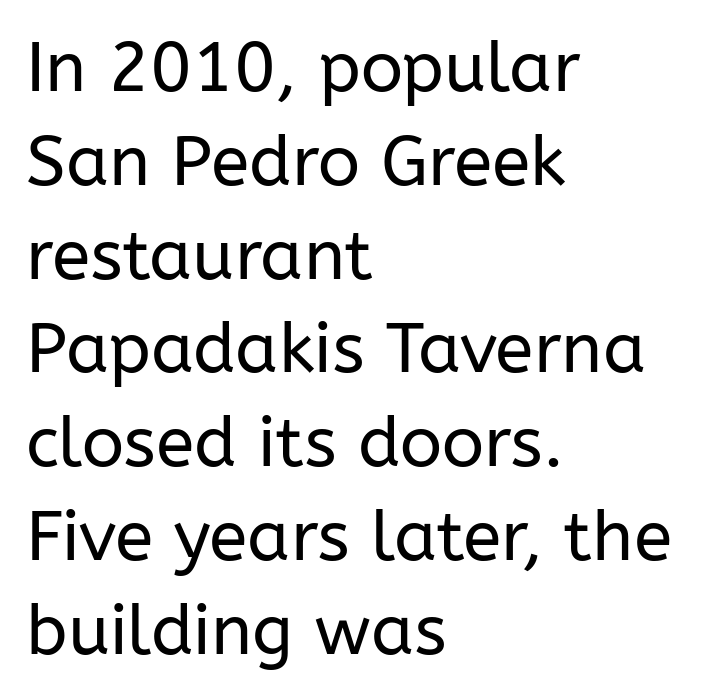
The image shows 70 px regular-weight sans-serif type, upright; set left-aligned, normal line spacing (1.34x), normal letter spacing, not underlined; low stroke contrast and a medium x-height.
